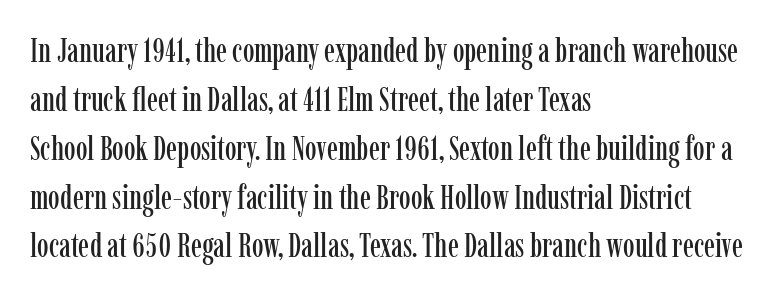
Q: Is the text italic (slanted)? A: No, it is upright.
Q: Is the typeface a serif or a sans-serif typeface? A: Serif.
Q: Is the text underlined? A: No.
Q: How is the paragraph aligned? A: Left-aligned.
Q: Is the spacing between letters normal or unusually wide? A: Normal.
Q: Is the spacing between lines tight, normal or loose? A: Normal.
Q: Width (condensed, normal, or wide)? A: Condensed.
Q: Stroke contrast? A: Low.
Q: x-height? A: Medium.
Q: Monospaced? A: No.
